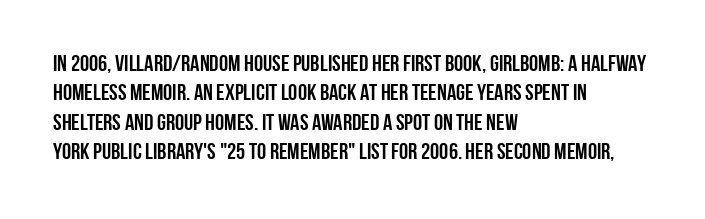
The image shows 23 px bold type, upright; set left-aligned, normal line spacing (1.28x), normal letter spacing, not underlined.
